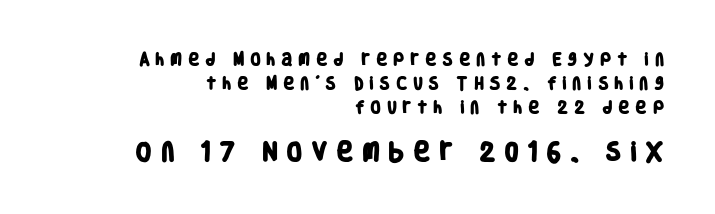
The image shows 21 px bold type; set right-aligned, line spacing 1.73x, unusually wide letter spacing (+0.39 em), not underlined; the second (bottom) block is 1.5x larger.
